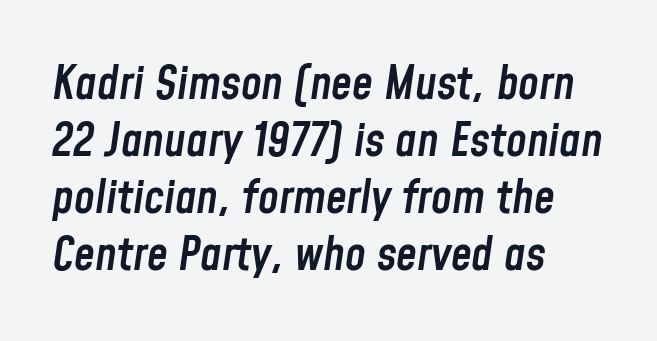
{"italic": "yes", "lean": "right", "slant_degrees": 8, "bold": "semi", "weight": "semibold", "width": "condensed", "stroke_contrast": "low", "x_height": "medium", "monospaced": "no", "underline": "no", "align": "left", "line_spacing_ratio": 1.21, "letter_spacing": "normal", "letter_spacing_em": 0.0, "glyph_px": 47}
